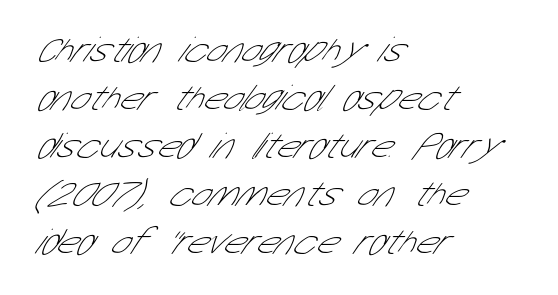
Q: Is the text bold? A: No.
Q: Is the typeface a serif or a sans-serif typeface? A: Sans-serif.
Q: Is the text underlined? A: No.
Q: How is the paragraph aligned? A: Left-aligned.
Q: Is the spacing between letters normal or unusually wide? A: Normal.
Q: Is the spacing between lines tight, normal or loose? A: Normal.
Q: Width (condensed, normal, or wide)? A: Condensed.
Q: Stroke contrast? A: Low.
Q: x-height? A: Medium.
Q: Monospaced? A: No.
